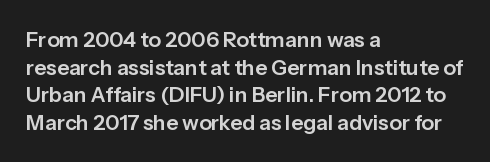
The image shows 21 px text type, upright; set left-aligned, normal line spacing (1.31x), normal letter spacing, not underlined.
